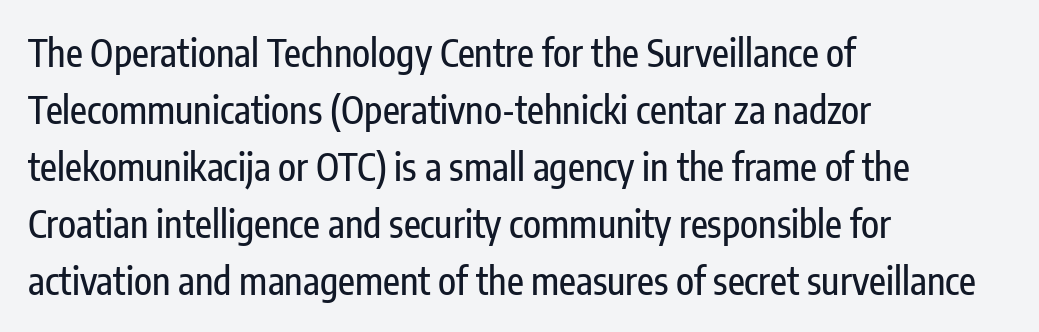
Stroke terminals: plain, sans-serif. Quick note: not italic, upright. Note the varied advance widths — an 'i' is clearly narrower than an 'm'. Each new line begins a customary step beneath the previous one. The zone under the glyphs is completely vacant.
